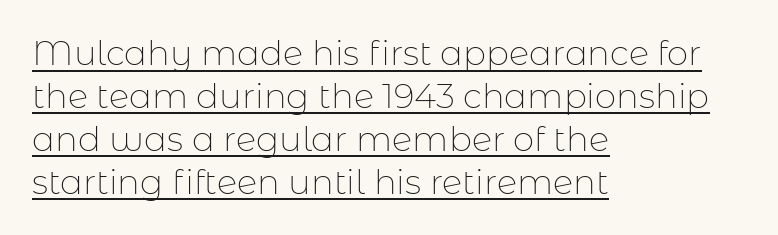
{"serif": "no", "italic": "no", "bold": "no", "weight": "thin", "width": "normal", "stroke_contrast": "low", "x_height": "medium", "monospaced": "no", "underline": "yes", "align": "left", "line_spacing": "normal", "line_spacing_ratio": 1.26, "letter_spacing": "normal", "letter_spacing_em": 0.0, "glyph_px": 34}
